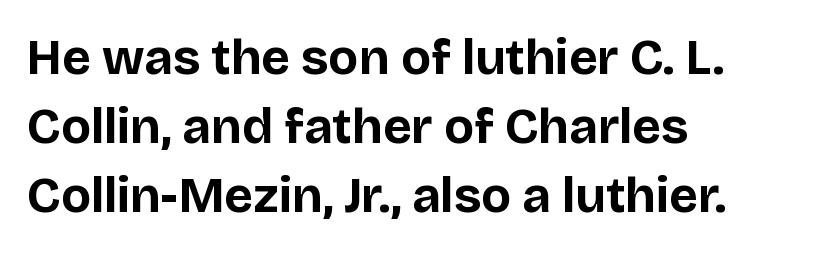
The image shows 50 px bold sans-serif type, upright; set left-aligned, normal line spacing (1.38x), normal letter spacing, not underlined; low stroke contrast and a large x-height.
